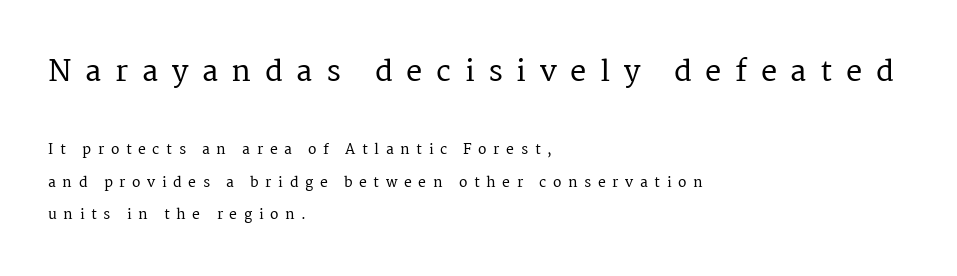
The image shows 29 px serif type, upright; set left-aligned, loose line spacing (2.32x), unusually wide letter spacing (+0.47 em), not underlined; the first (top) block is 2.07x larger; medium stroke contrast and a medium x-height.
